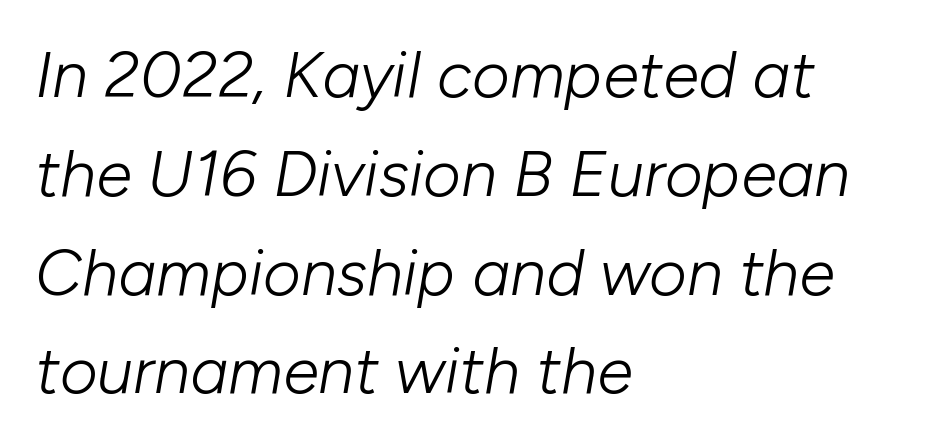
{"italic": "yes", "lean": "right", "slant_degrees": 10, "bold": "no", "weight": "light", "width": "normal", "stroke_contrast": "low", "x_height": "medium", "monospaced": "no", "underline": "no", "align": "left", "line_spacing": "normal", "line_spacing_ratio": 1.52, "letter_spacing": "normal", "letter_spacing_em": 0.0, "glyph_px": 65}
